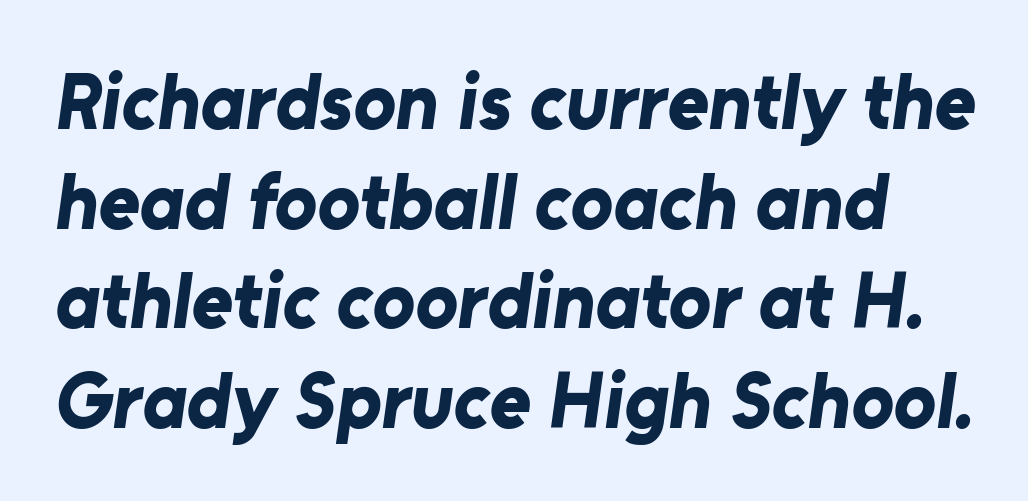
The image shows 79 px bold sans-serif type; set normal line spacing (1.26x), normal letter spacing, not underlined; low stroke contrast and a medium x-height.
